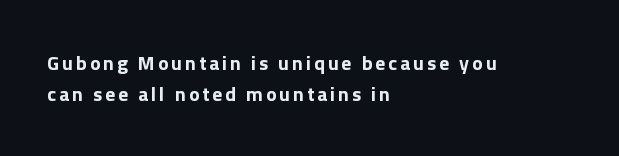
The space beneath each line is pristine and unruled. A full-strength bold gives these letters their thick strokes. Do the letters lean? They stand straight. Line beginnings align vertically; line endings do not. One glance says typical: line gaps are just what's usual.
